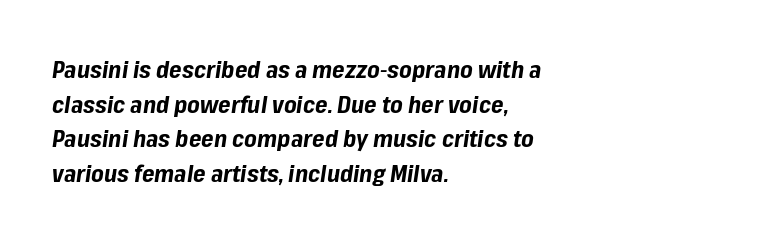
{"italic": "yes", "lean": "right", "slant_degrees": 8, "bold": "yes", "underline": "no", "align": "left", "line_spacing": "normal", "line_spacing_ratio": 1.44, "letter_spacing": "normal", "letter_spacing_em": 0.0, "glyph_px": 24}
